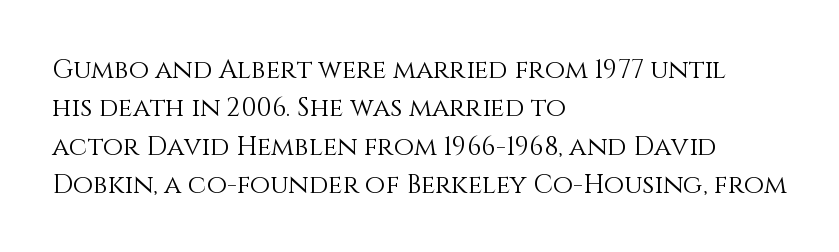
The image shows 26 px text type, upright; set left-aligned, normal line spacing (1.48x), normal letter spacing, not underlined.
